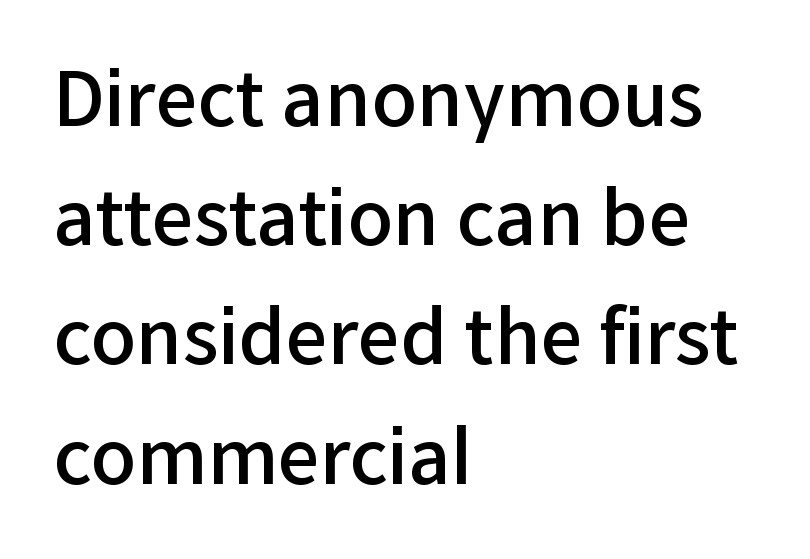
No italicization has been applied; the sample stays upright. The face used here is a sans, in the tradition of grotesques and geometrics. Its strokes are somewhat broadened, the hallmark of semibold type. The rendering uses a moderate line-height, typical for paragraphs.
